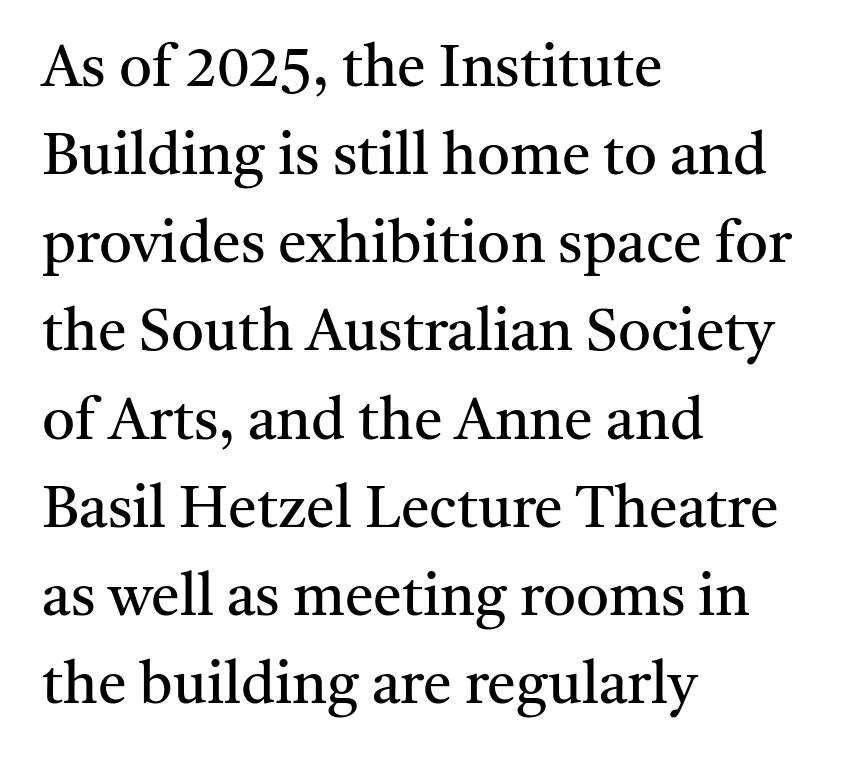
Q: Is the text bold? A: No.
Q: Is the text italic (slanted)? A: No, it is upright.
Q: Is the typeface a serif or a sans-serif typeface? A: Serif.
Q: Is the text underlined? A: No.
Q: How is the paragraph aligned? A: Left-aligned.
Q: Is the spacing between letters normal or unusually wide? A: Normal.
Q: Is the spacing between lines tight, normal or loose? A: Normal.
Q: Width (condensed, normal, or wide)? A: Normal.
Q: Stroke contrast? A: Medium.
Q: x-height? A: Medium.
Q: Monospaced? A: No.
